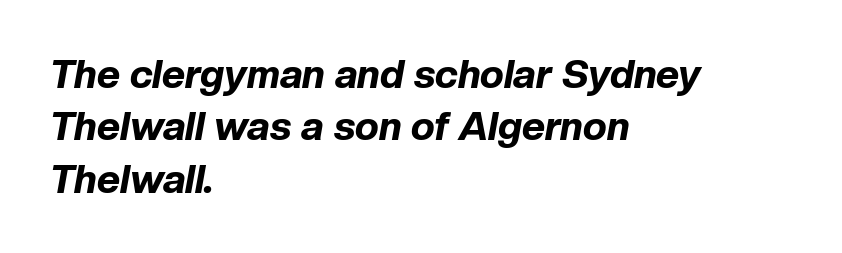
{"italic": "yes", "lean": "right", "slant_degrees": 10, "bold": "yes", "weight": "bold", "width": "normal", "stroke_contrast": "low", "x_height": "medium", "monospaced": "no", "underline": "no", "align": "left", "line_spacing": "normal", "line_spacing_ratio": 1.31, "letter_spacing": "normal", "letter_spacing_em": 0.0, "glyph_px": 40}
